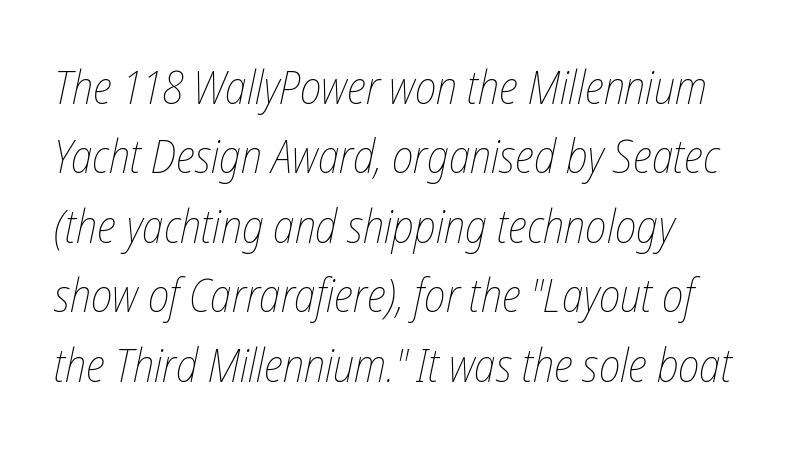
The image shows 46 px thin, condensed type, italic (leaning right); set left-aligned, normal line spacing (1.51x), normal letter spacing, not underlined; low stroke contrast and a medium x-height.
